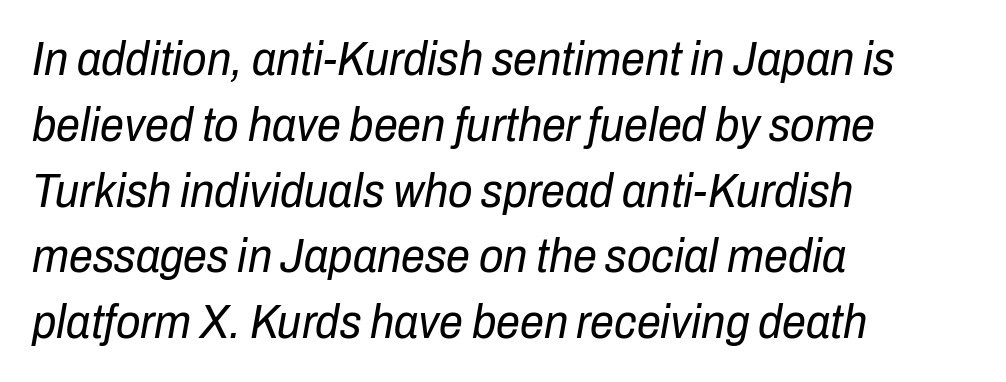
Q: Is the text bold? A: No.
Q: Is the text italic (slanted)? A: Yes, it leans right by about 10 degrees.
Q: Is the text underlined? A: No.
Q: How is the paragraph aligned? A: Left-aligned.
Q: Is the spacing between letters normal or unusually wide? A: Normal.
Q: Is the spacing between lines tight, normal or loose? A: Normal.
Q: Width (condensed, normal, or wide)? A: Condensed.
Q: Stroke contrast? A: Low.
Q: x-height? A: Medium.
Q: Monospaced? A: No.
